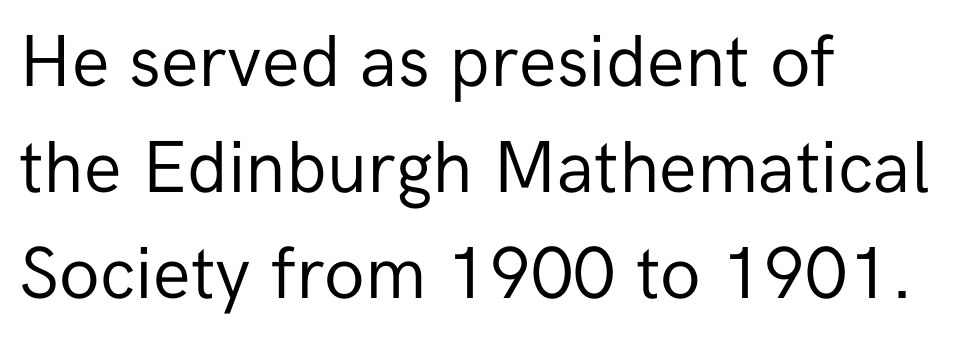
The image shows 74 px regular-weight sans-serif type, upright; set left-aligned, normal line spacing (1.43x), normal letter spacing, not underlined; low stroke contrast and a medium x-height.
